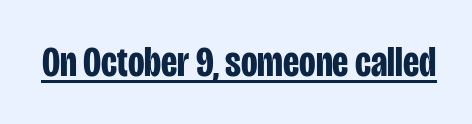
Looks like regular typesetting: each glyph gets only the width it needs. A baseline rule has been typeset under these characters. Rendered with straight, roman letterforms. Nothing sits at the stroke ends, so this counts as sans-serif. Tracking value appears to be zero — textbook default spacing.
